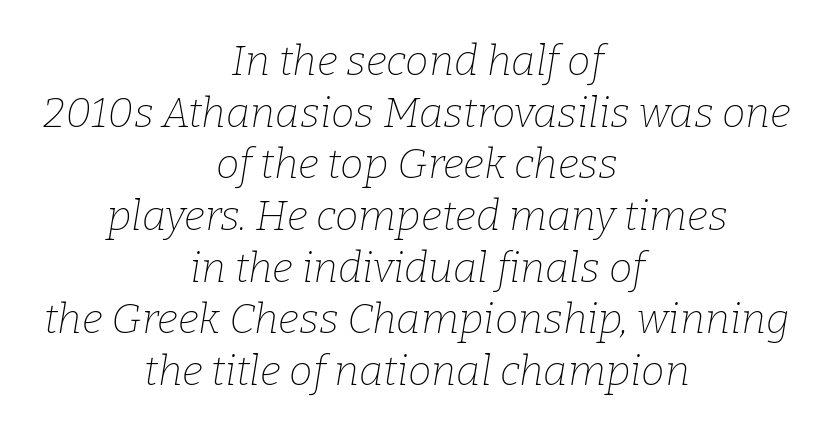
{"serif": "yes", "italic": "yes", "lean": "right", "slant_degrees": 9, "bold": "no", "weight": "thin", "width": "normal", "stroke_contrast": "low", "x_height": "medium", "monospaced": "no", "underline": "no", "align": "center", "line_spacing_ratio": 1.23, "letter_spacing": "normal", "letter_spacing_em": 0.0, "glyph_px": 42}
